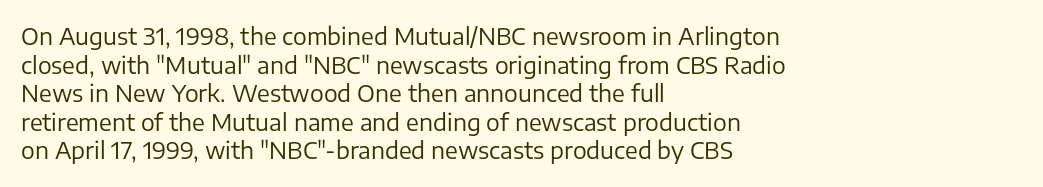
Q: Is the text bold? A: No.
Q: Is the text italic (slanted)? A: No, it is upright.
Q: Is the text underlined? A: No.
Q: How is the paragraph aligned? A: Left-aligned.
Q: Is the spacing between letters normal or unusually wide? A: Normal.
